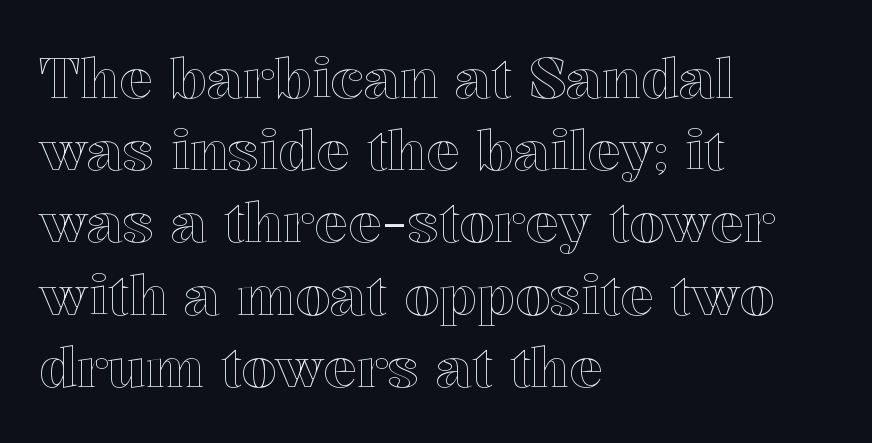
Q: Is the text italic (slanted)? A: No, it is upright.
Q: Is the text underlined? A: No.
Q: How is the paragraph aligned? A: Left-aligned.
Q: Is the spacing between letters normal or unusually wide? A: Normal.
Q: Is the spacing between lines tight, normal or loose? A: Normal.
Q: Width (condensed, normal, or wide)? A: Normal.
Q: x-height? A: Medium.
Q: Monospaced? A: No.
